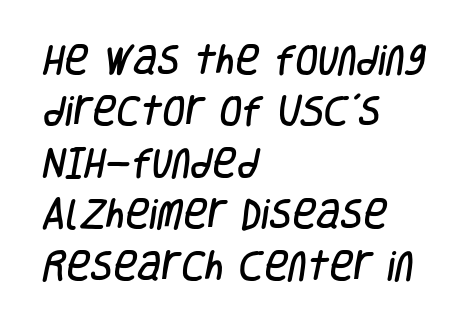
{"serif": "no", "width": "condensed", "stroke_contrast": "low", "x_height": "large", "monospaced": "no", "underline": "no", "align": "left", "line_spacing": "normal", "line_spacing_ratio": 1.56, "letter_spacing": "normal", "letter_spacing_em": 0.0, "glyph_px": 33}
